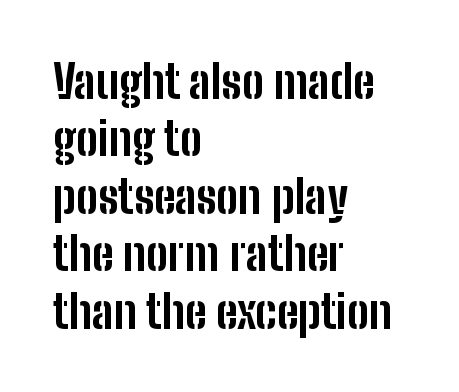
The image shows 46 px bold, condensed sans-serif type, upright; set left-aligned, normal line spacing (1.25x), normal letter spacing, not underlined; low stroke contrast and a medium x-height.
